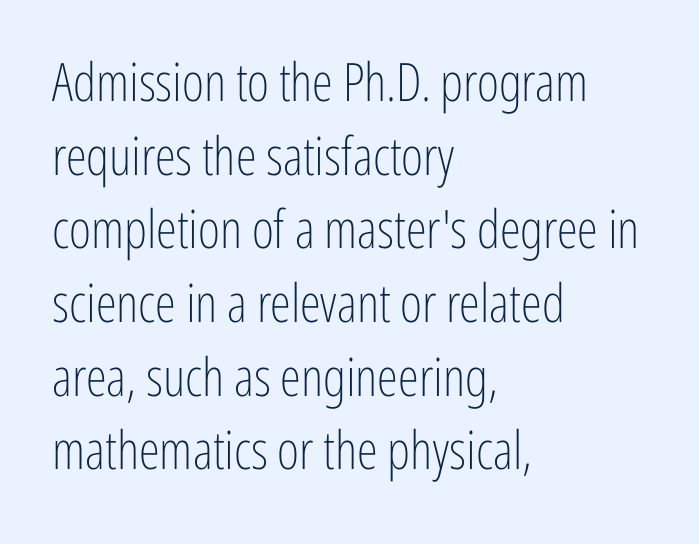
Q: Is the text bold? A: No.
Q: Is the text italic (slanted)? A: No, it is upright.
Q: Is the typeface a serif or a sans-serif typeface? A: Sans-serif.
Q: Is the text underlined? A: No.
Q: How is the paragraph aligned? A: Left-aligned.
Q: Is the spacing between letters normal or unusually wide? A: Normal.
Q: Is the spacing between lines tight, normal or loose? A: Normal.
Q: Width (condensed, normal, or wide)? A: Condensed.
Q: Stroke contrast? A: Low.
Q: x-height? A: Medium.
Q: Monospaced? A: No.
